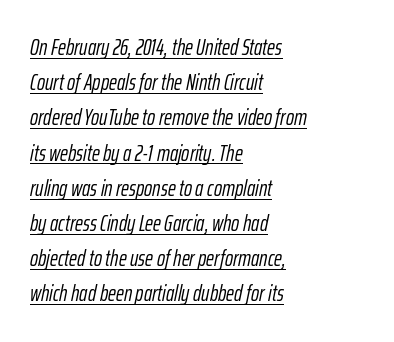
Decoration check: the copy is underlined. The rows are spaced the way most documents space them. The passage shown is not bold in any degree. Designer's note — italics engaged. The text block is weighted toward the left margin, trailing off unevenly rightward.
